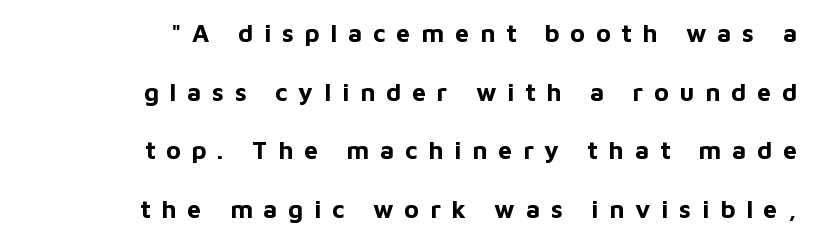
The image shows 25 px bold type, upright; set right-aligned, loose line spacing (2.35x), unusually wide letter spacing (+0.43 em), not underlined.
